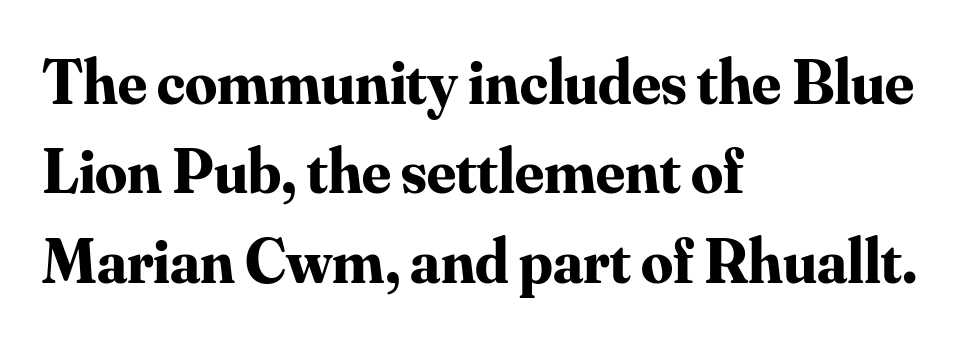
The image shows 63 px bold serif type, upright; set left-aligned, normal line spacing (1.42x), normal letter spacing, not underlined; medium stroke contrast and a small x-height.
